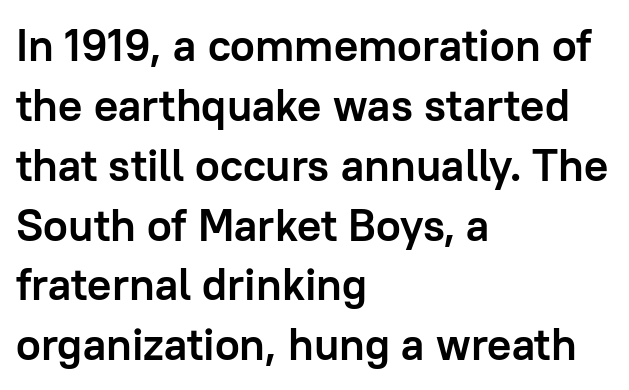
Q: Is the text bold? A: Yes.
Q: Is the text italic (slanted)? A: No, it is upright.
Q: Is the typeface a serif or a sans-serif typeface? A: Sans-serif.
Q: Is the text underlined? A: No.
Q: How is the paragraph aligned? A: Left-aligned.
Q: Is the spacing between letters normal or unusually wide? A: Normal.
Q: Is the spacing between lines tight, normal or loose? A: Normal.
Q: Width (condensed, normal, or wide)? A: Normal.
Q: Stroke contrast? A: Low.
Q: x-height? A: Medium.
Q: Monospaced? A: No.
